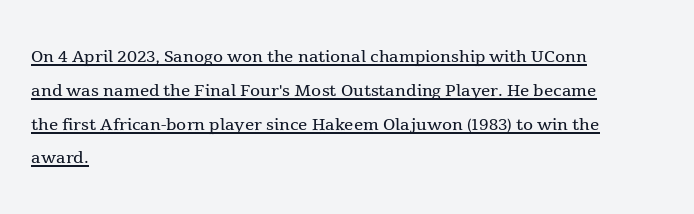
Q: Is the text bold? A: No.
Q: Is the text italic (slanted)? A: No, it is upright.
Q: Is the text underlined? A: Yes.
Q: How is the paragraph aligned? A: Left-aligned.
Q: Is the spacing between letters normal or unusually wide? A: Normal.
Q: Is the spacing between lines tight, normal or loose? A: Normal.
